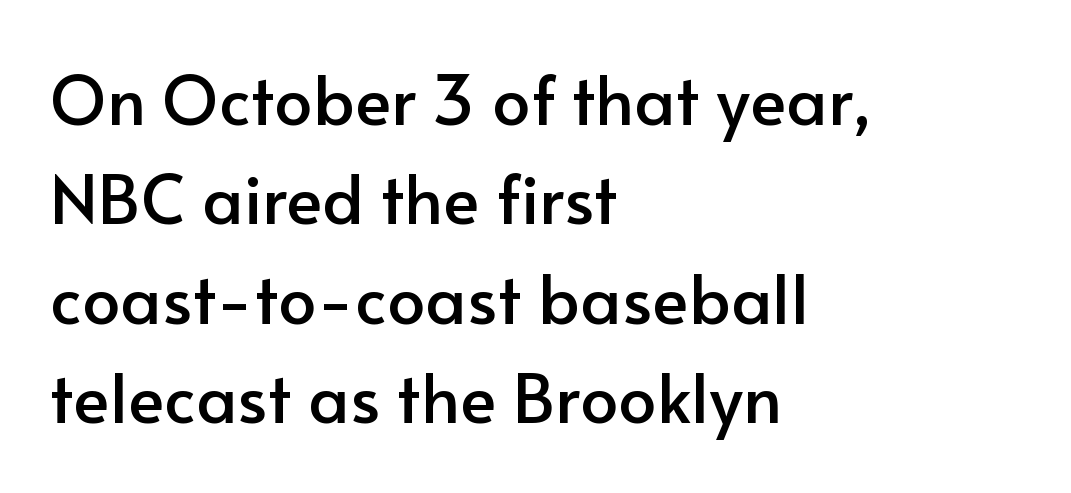
{"serif": "no", "italic": "no", "width": "normal", "stroke_contrast": "low", "x_height": "small", "monospaced": "no", "underline": "no", "align": "left", "line_spacing": "normal", "line_spacing_ratio": 1.46, "letter_spacing": "normal", "letter_spacing_em": 0.0, "glyph_px": 68}
